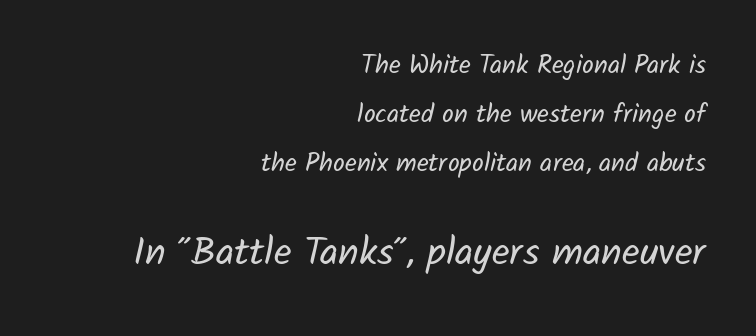
The image shows 39 px regular-weight sans-serif type; set right-aligned, line spacing 1.89x, normal letter spacing, not underlined; the second (bottom) block is 1.5x larger; low stroke contrast and a medium x-height.
